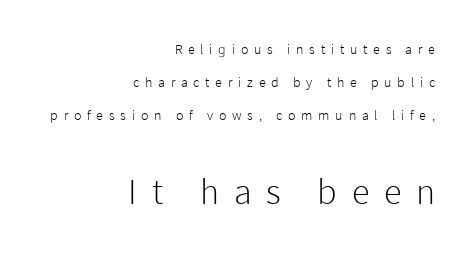
Q: Is the text bold? A: No.
Q: Is the text italic (slanted)? A: No, it is upright.
Q: Is the typeface a serif or a sans-serif typeface? A: Sans-serif.
Q: Is the text underlined? A: No.
Q: How is the paragraph aligned? A: Right-aligned.
Q: Is the spacing between letters normal or unusually wide? A: Unusually wide.
Q: Is the spacing between lines tight, normal or loose? A: Loose.
Q: Which block of text is set in a larger size, the first (top) or the second (bottom)? A: The second (bottom) one.
Q: Width (condensed, normal, or wide)? A: Normal.
Q: Stroke contrast? A: Low.
Q: x-height? A: Medium.
Q: Monospaced? A: No.
